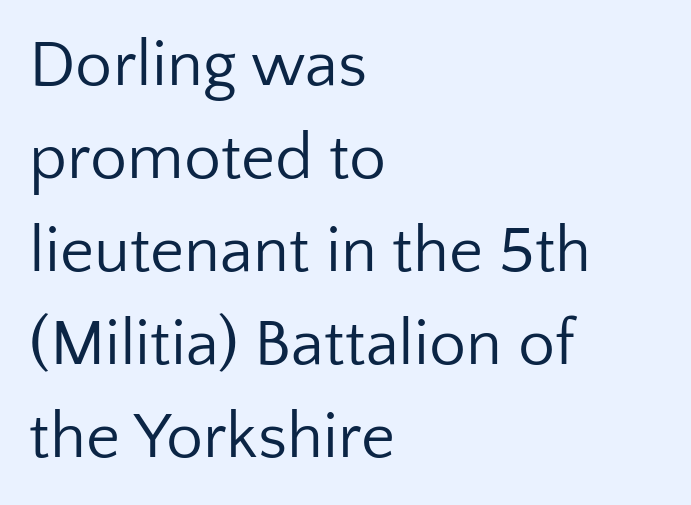
Q: Is the text bold? A: No.
Q: Is the text italic (slanted)? A: No, it is upright.
Q: Is the typeface a serif or a sans-serif typeface? A: Sans-serif.
Q: Is the text underlined? A: No.
Q: How is the paragraph aligned? A: Left-aligned.
Q: Is the spacing between letters normal or unusually wide? A: Normal.
Q: Is the spacing between lines tight, normal or loose? A: Normal.
Q: Width (condensed, normal, or wide)? A: Normal.
Q: Stroke contrast? A: Low.
Q: x-height? A: Medium.
Q: Monospaced? A: No.
